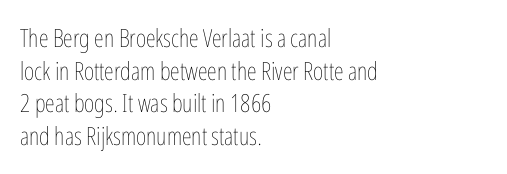
{"italic": "no", "bold": "no", "underline": "no", "align": "left", "line_spacing": "normal", "line_spacing_ratio": 1.31, "letter_spacing": "normal", "letter_spacing_em": 0.0, "glyph_px": 25}
